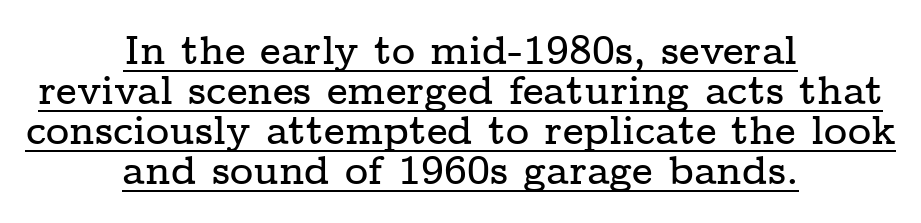
Q: Is the text italic (slanted)? A: No, it is upright.
Q: Is the typeface a serif or a sans-serif typeface? A: Serif.
Q: Is the text underlined? A: Yes.
Q: How is the paragraph aligned? A: Centered.
Q: Is the spacing between letters normal or unusually wide? A: Normal.
Q: Is the spacing between lines tight, normal or loose? A: Tight.
Q: Width (condensed, normal, or wide)? A: Wide.
Q: Stroke contrast? A: Low.
Q: x-height? A: Medium.
Q: Monospaced? A: No.
